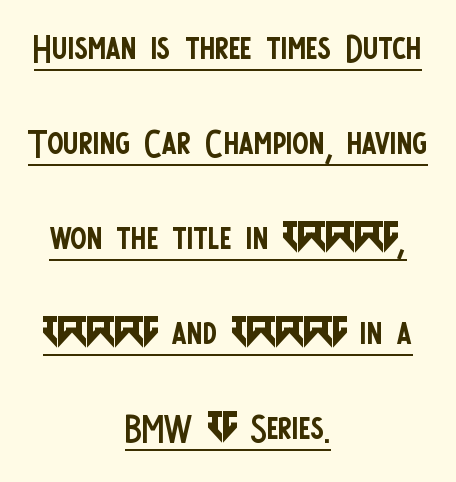
The image shows 48 px regular-weight, condensed sans-serif type, upright; set centered, loose line spacing (1.98x), normal letter spacing, underlined; low stroke contrast and a large x-height.
